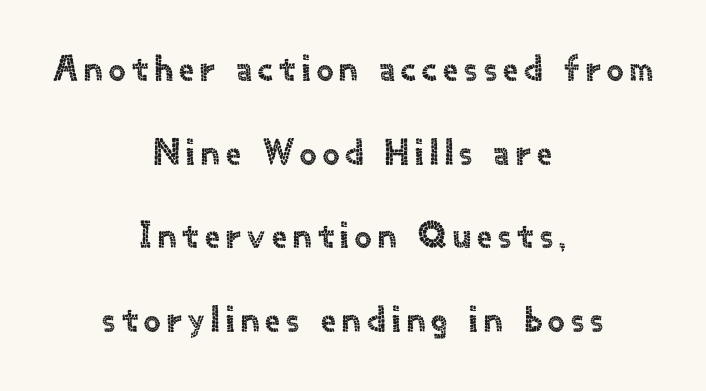
The image shows 37 px sans-serif type, upright; set centered, loose line spacing (2.26x), not underlined; a small x-height.
